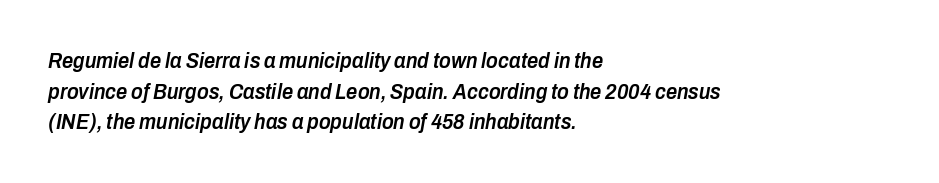
The image shows 22 px text type, italic (leaning right); set left-aligned, normal line spacing (1.39x), normal letter spacing, not underlined.
